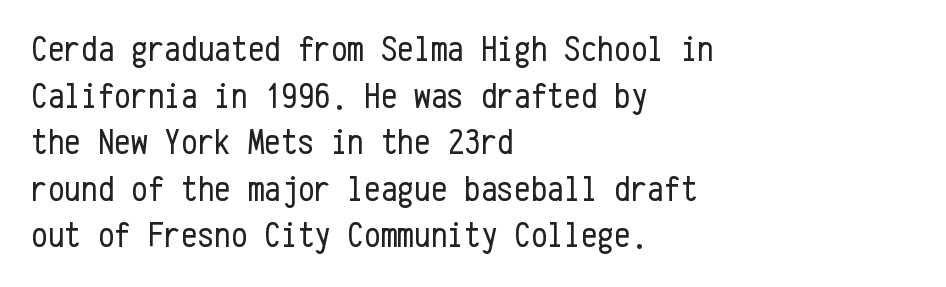
The image shows 37 px regular-weight, condensed sans-serif type, upright, monospaced; set left-aligned, normal line spacing (1.26x), normal letter spacing, not underlined; low stroke contrast and a medium x-height.
